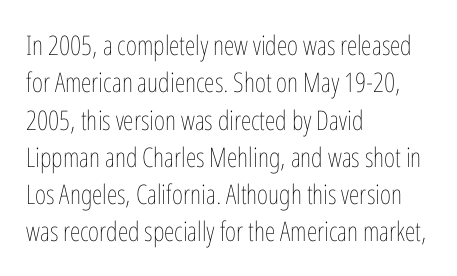
Interline gaps are of average width in this sample. Inter-character spacing is left at the font's built-in metrics. If you drew a line through each stem, it would be perfectly vertical. Words float on clear page, feet unadorned. Each line starts at the same left margin while the right side varies.
